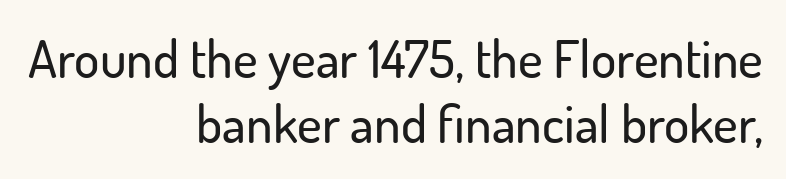
Q: Is the text italic (slanted)? A: No, it is upright.
Q: Is the typeface a serif or a sans-serif typeface? A: Sans-serif.
Q: Is the text underlined? A: No.
Q: How is the paragraph aligned? A: Right-aligned.
Q: Is the spacing between letters normal or unusually wide? A: Normal.
Q: Width (condensed, normal, or wide)? A: Normal.
Q: Stroke contrast? A: Low.
Q: x-height? A: Small.
Q: Monospaced? A: No.
